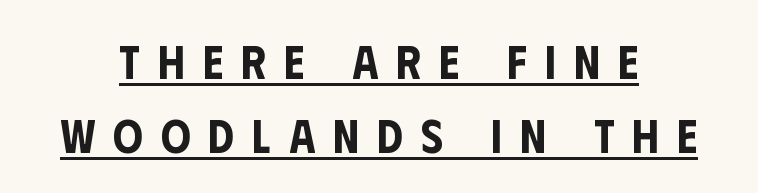
The sample's only ornament is a line tracing under the words. Italic: no, the glyphs are upright roman. The lines are quadded center. No feet cap the strokes, marking this as sans-serif type.
